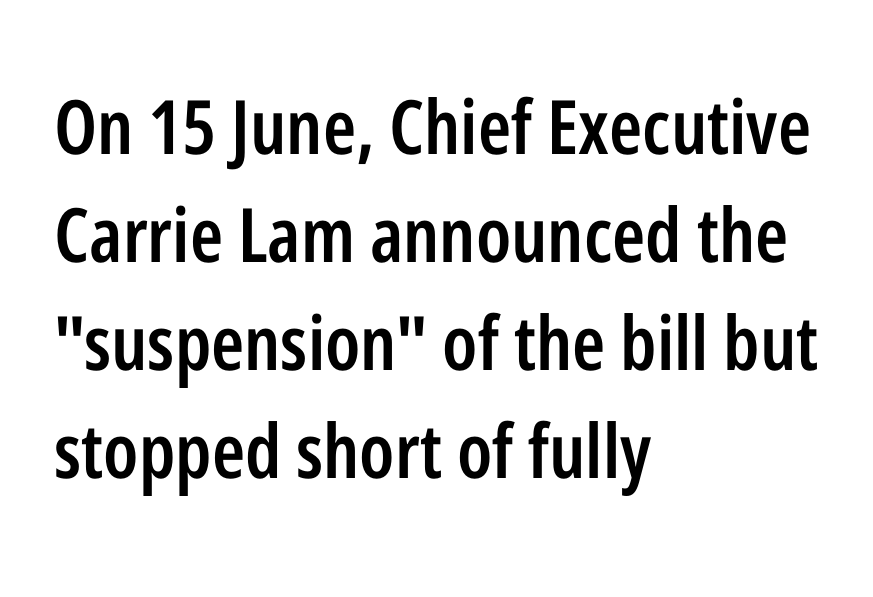
Q: Is the text bold? A: Semi-bold.
Q: Is the text italic (slanted)? A: No, it is upright.
Q: Is the typeface a serif or a sans-serif typeface? A: Sans-serif.
Q: Is the text underlined? A: No.
Q: How is the paragraph aligned? A: Left-aligned.
Q: Is the spacing between letters normal or unusually wide? A: Normal.
Q: Is the spacing between lines tight, normal or loose? A: Normal.
Q: Width (condensed, normal, or wide)? A: Condensed.
Q: Stroke contrast? A: Low.
Q: x-height? A: Medium.
Q: Monospaced? A: No.
